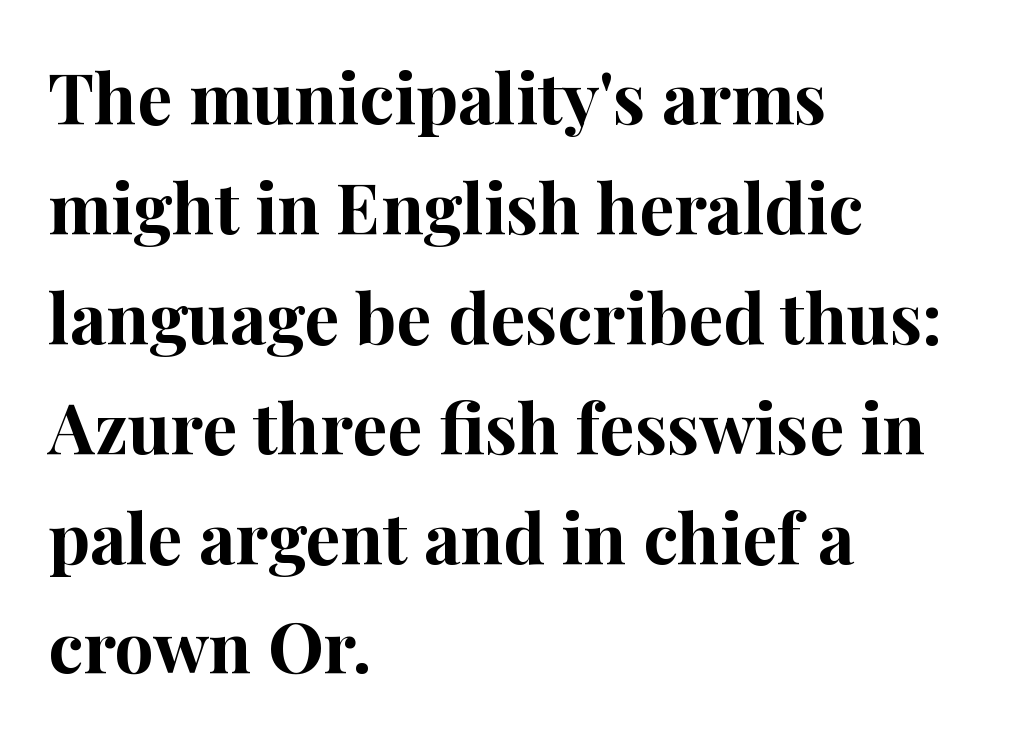
Q: Is the text bold? A: Yes.
Q: Is the text italic (slanted)? A: No, it is upright.
Q: Is the typeface a serif or a sans-serif typeface? A: Serif.
Q: Is the text underlined? A: No.
Q: How is the paragraph aligned? A: Left-aligned.
Q: Is the spacing between letters normal or unusually wide? A: Normal.
Q: Is the spacing between lines tight, normal or loose? A: Normal.
Q: Width (condensed, normal, or wide)? A: Normal.
Q: Stroke contrast? A: High.
Q: x-height? A: Medium.
Q: Monospaced? A: No.
